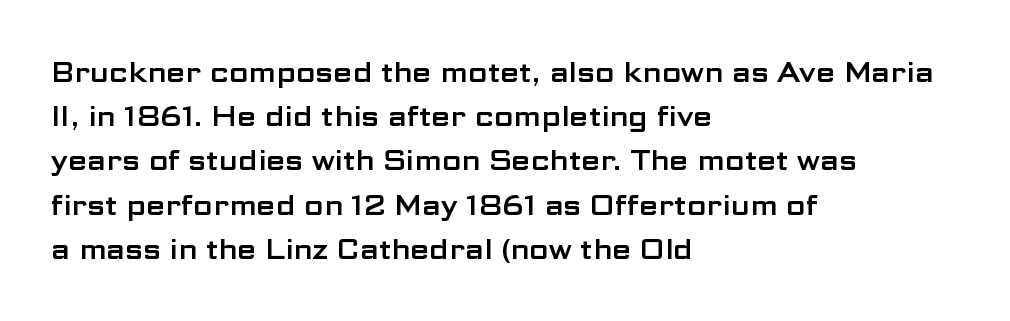
The lines sit at an ordinary, default distance from one another. This sample uses an upright cut, with every glyph sitting square on the baseline. Is the block centered? No — it sits flush against the left margin. This rendering leaves character spacing at its baseline value. The face used here is a sans, in the tradition of grotesques and geometrics.
